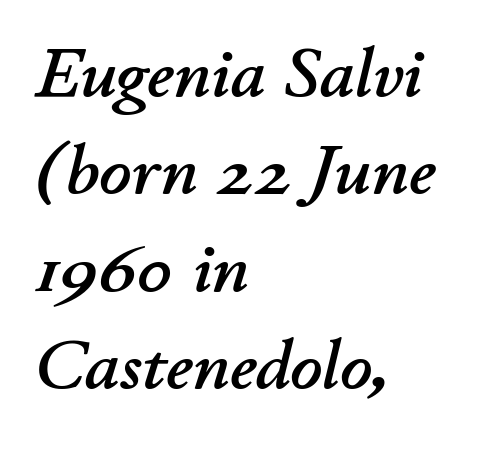
{"italic": "yes", "lean": "right", "slant_degrees": 11, "width": "normal", "stroke_contrast": "low", "x_height": "small", "monospaced": "no", "underline": "no", "align": "left", "line_spacing": "normal", "line_spacing_ratio": 1.39, "letter_spacing": "normal", "letter_spacing_em": 0.0, "glyph_px": 70}
